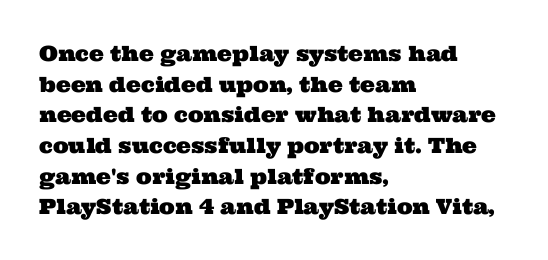
The image shows 21 px text type; set left-aligned, normal line spacing (1.46x), normal letter spacing, not underlined.
